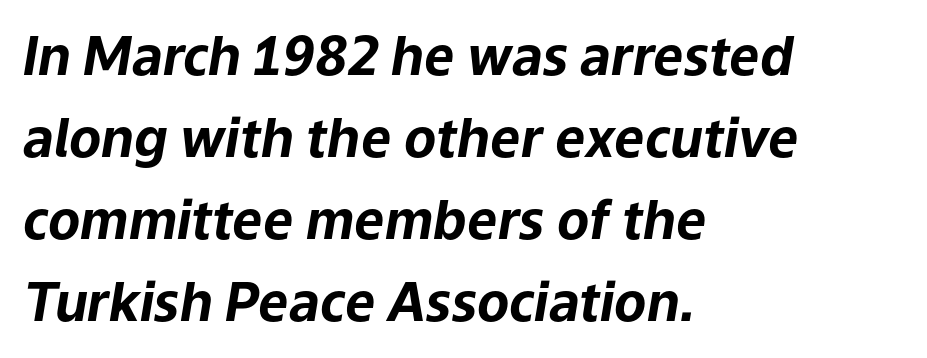
{"italic": "yes", "lean": "right", "slant_degrees": 9, "bold": "yes", "weight": "bold", "width": "normal", "stroke_contrast": "low", "x_height": "medium", "monospaced": "no", "underline": "no", "align": "left", "line_spacing": "normal", "line_spacing_ratio": 1.55, "letter_spacing": "normal", "letter_spacing_em": 0.0, "glyph_px": 53}
